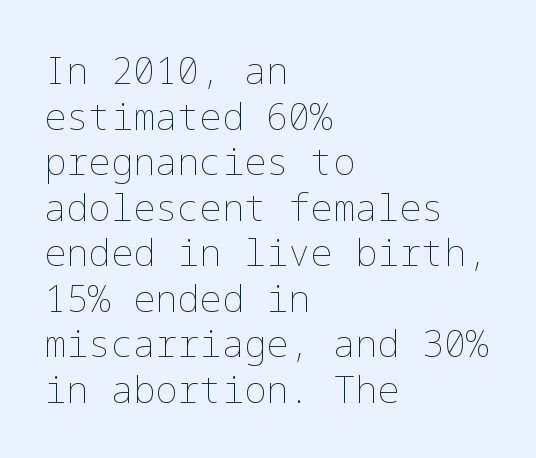
The image shows 37 px thin type, upright; set left-aligned, line spacing 1.23x, normal letter spacing, not underlined; low stroke contrast and a medium x-height.
